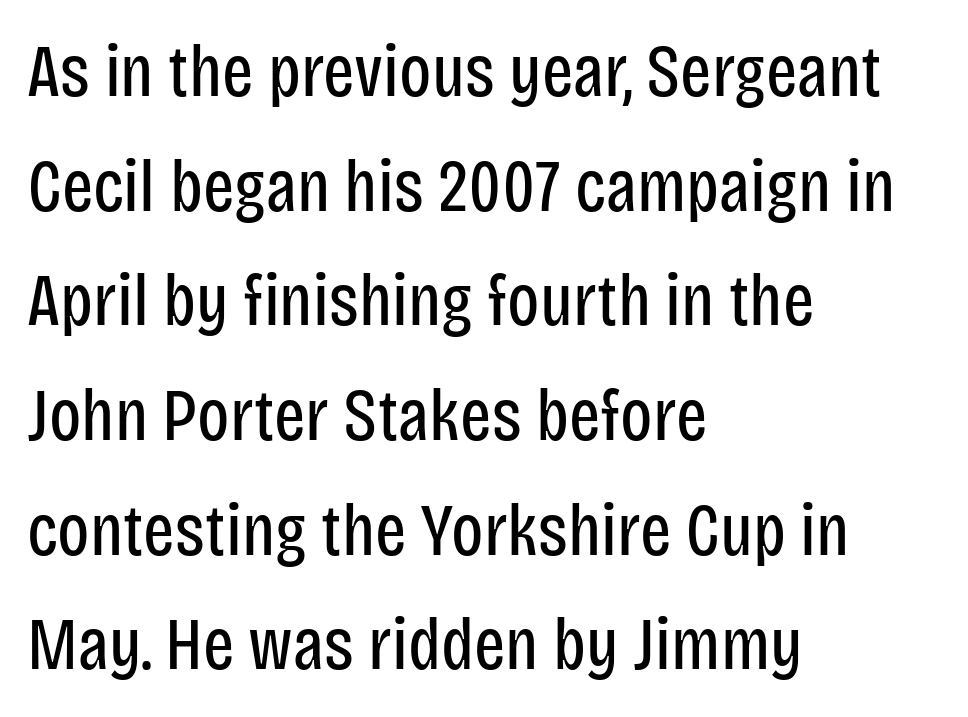
Notice how descenders clear the ascenders below comfortably — that's standard leading. Is there any slant? The stems are plumb. Proportional: the letters do not fall into vertical columns. Does the type have serifs? No, each stem ends abruptly.
